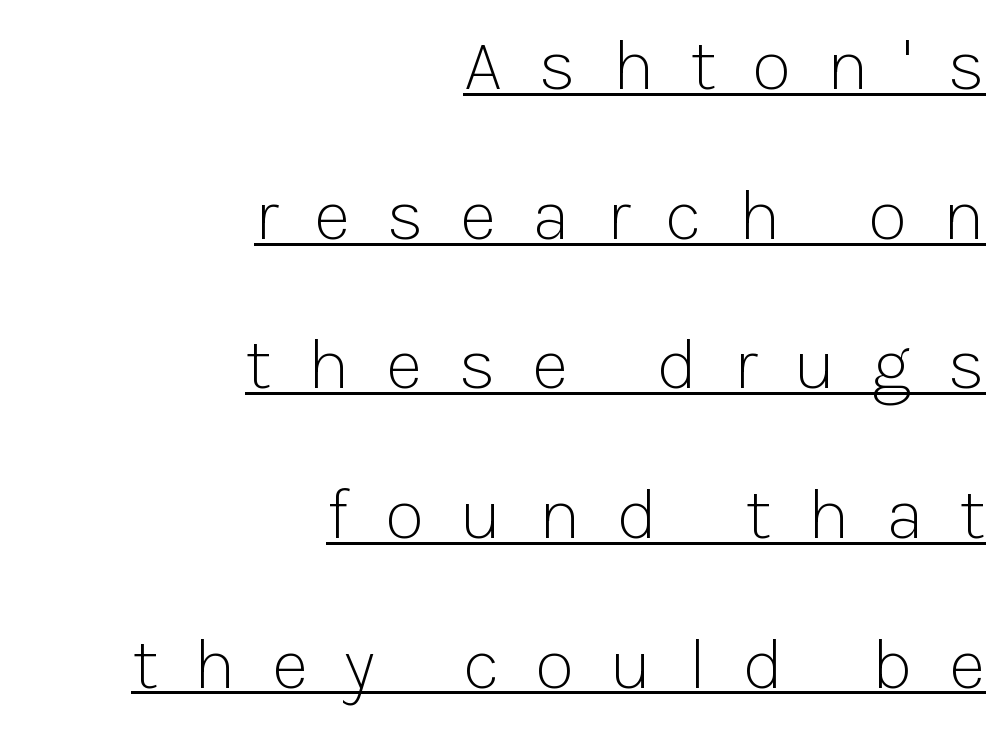
Underlined type. Every row of glyphs terminates at an identical x-position on the right. The type is letterspaced generously, with wide tracking. The lettering stays uniformly vertical, giving the passage a roman look. Spacing verdict: proportional, widths tailored to each character.
